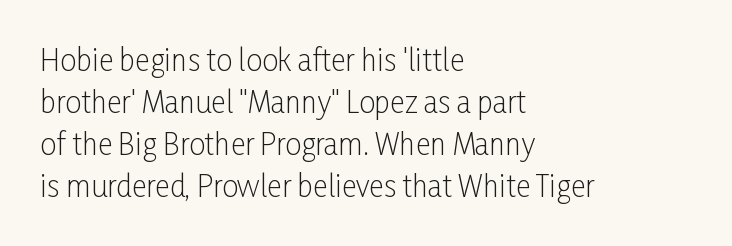
The image shows 29 px light, condensed sans-serif type, upright; set left-aligned, normal line spacing (1.45x), normal letter spacing, not underlined; low stroke contrast and a medium x-height.
